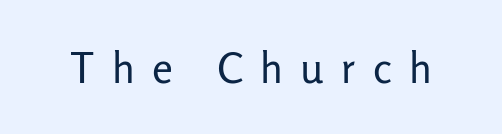
The letters stand upright; this is a roman face. No letter is thick-stroked: the sample isn't bold. Each word looks stretched out because of the extra space between its letters. Looks like regular typesetting: each glyph gets only the width it needs.
